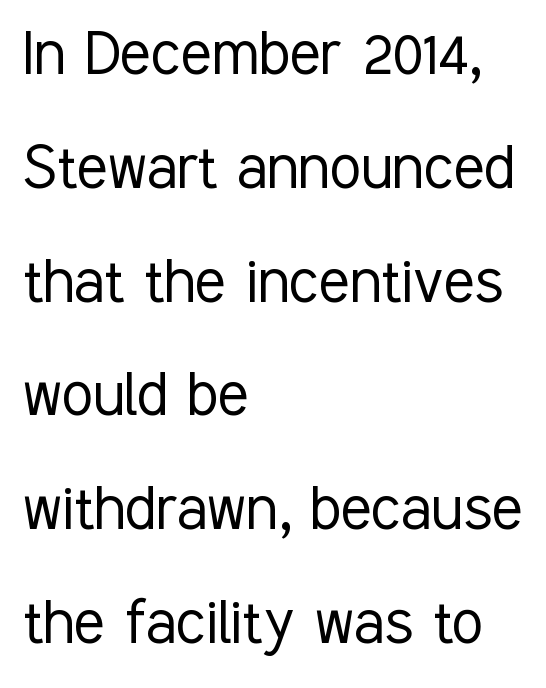
The image shows 72 px light, condensed sans-serif type, upright; set left-aligned, normal line spacing (1.58x), normal letter spacing, not underlined; low stroke contrast and a medium x-height.
